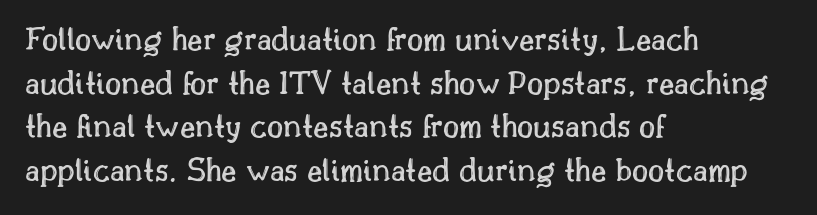
{"italic": "no", "width": "normal", "x_height": "small", "monospaced": "no", "underline": "no", "align": "left", "line_spacing": "normal", "line_spacing_ratio": 1.25, "letter_spacing": "normal", "letter_spacing_em": 0.0, "glyph_px": 35}
